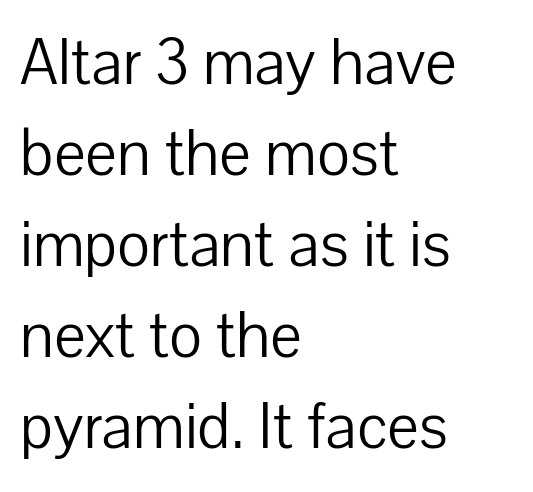
Serifs: no, the terminals of the letterforms are clean. Character widths vary here, with narrow letters taking less room than wide ones. The strokes are not fattened; the text isn't bold. The line texture is even and compact thanks to regular tracking. Horizontally, the lines are justified to the leading edge only.
